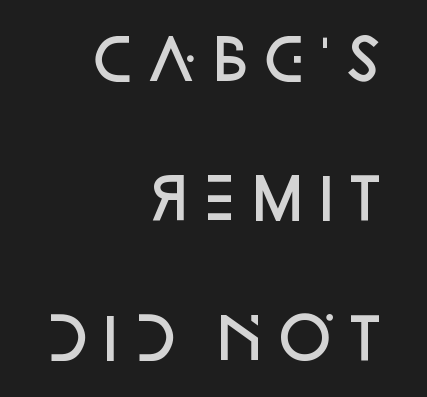
I'd call this a sans setting — the letters go barefoot. Rows of type keep a wide berth in the vertical direction. The letters stand straight up with perfectly vertical stems. Check the space under the baseline: it is left empty. Looks like regular typesetting: each glyph gets only the width it needs. The letterforms sit shoulder to shoulder at normal distance.
